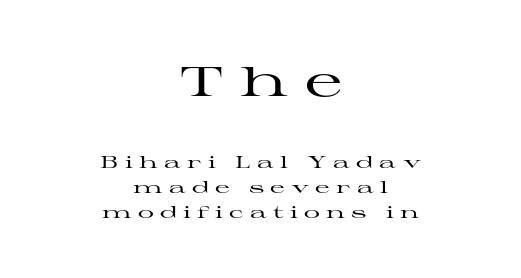
{"serif": "yes", "italic": "no", "width": "wide", "stroke_contrast": "high", "x_height": "medium", "monospaced": "no", "underline": "no", "align": "center", "line_spacing": "normal", "line_spacing_ratio": 1.56, "letter_spacing": "wide", "letter_spacing_em": 0.39, "larger_block": "first", "size_ratio": 2.56, "glyph_px": 41}
